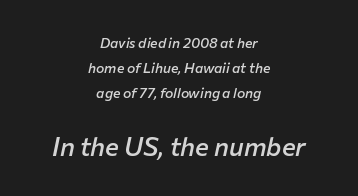
{"italic": "yes", "lean": "right", "slant_degrees": 12, "bold": "semi", "underline": "no", "align": "center", "line_spacing_ratio": 1.8, "letter_spacing": "normal", "letter_spacing_em": 0.0, "larger_block": "second", "size_ratio": 1.86, "glyph_px": 26}
